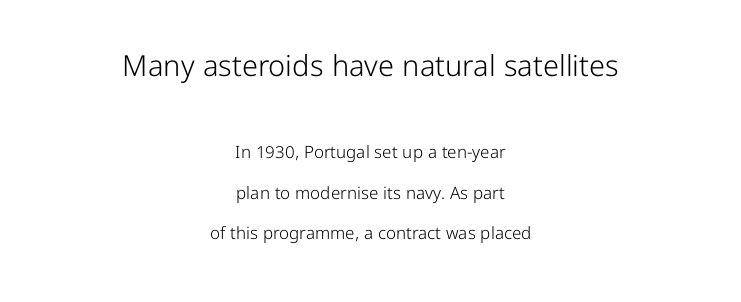
Type without underlining. The block of text is sparse from top to bottom, with ample space between rows. A typesetter would mark this as roman, not italic. The cut favours lightness, reaching ordinary text weight at its darkest. Typesetter's note — upper block bumped up in size, lower block left smaller.
